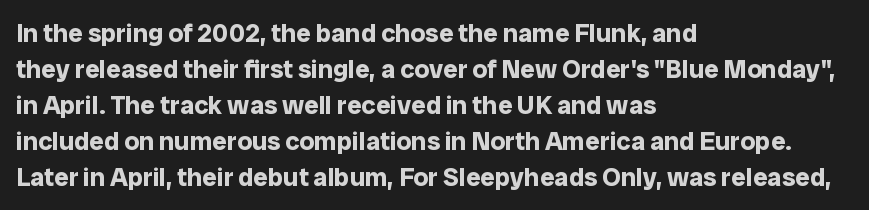
Weight: bold. Inter-character spacing is left at the font's built-in metrics. Check the space under the baseline: it is left empty. These lines sit exactly where default settings would place them. Compared with a centered layout, this one pins lines to the left instead.
